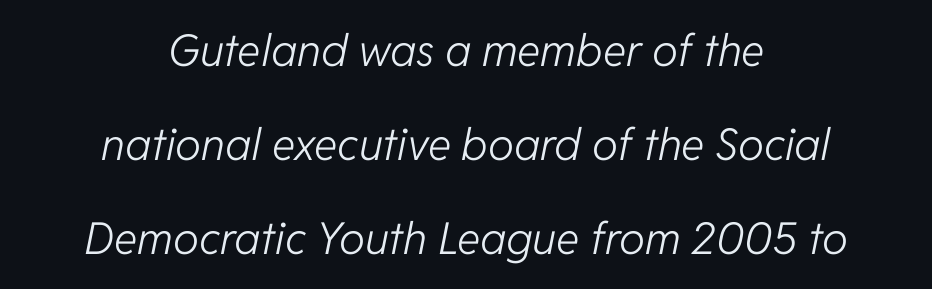
Q: Is the text bold? A: No.
Q: Is the text italic (slanted)? A: Yes, it leans right by about 11 degrees.
Q: Is the text underlined? A: No.
Q: How is the paragraph aligned? A: Centered.
Q: Is the spacing between letters normal or unusually wide? A: Normal.
Q: Is the spacing between lines tight, normal or loose? A: Loose.
Q: Width (condensed, normal, or wide)? A: Normal.
Q: Stroke contrast? A: Low.
Q: x-height? A: Medium.
Q: Monospaced? A: No.
